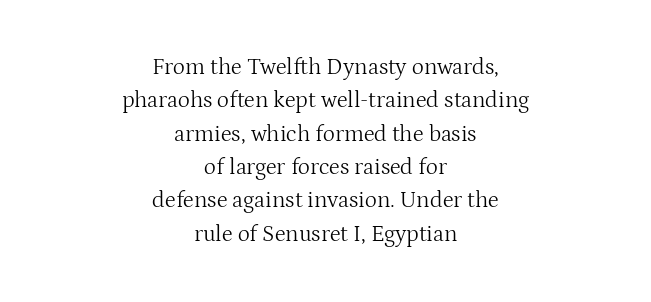
Is there much room between lines? A standard amount, neither cramped nor airy. The area under the type is left untouched. The cut favours lightness, reaching ordinary text weight at its darkest. Designer's note — italics off, roman on.
